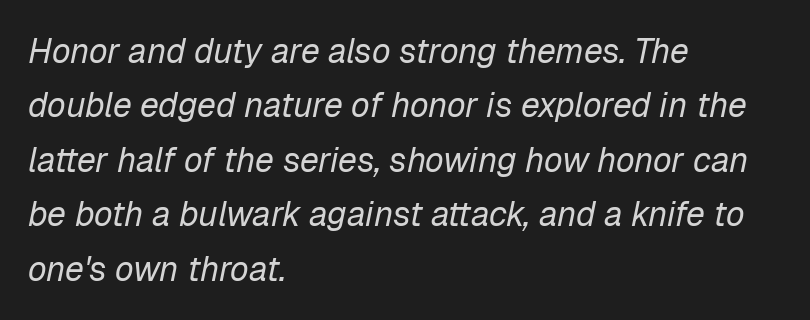
The gap between lines stays unmarked. Casual observation: everything's shoved over to the left. No chunkiness to these letters — they're not bold. Slant detected: the letters are inclined.
